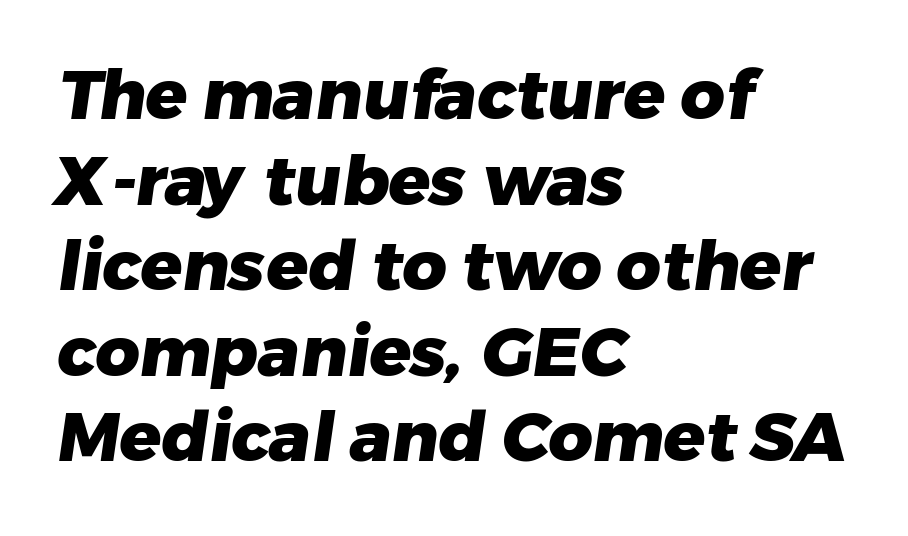
The image shows 69 px heavy sans-serif type; set left-aligned, line spacing 1.24x, normal letter spacing, not underlined; low stroke contrast and a medium x-height.
